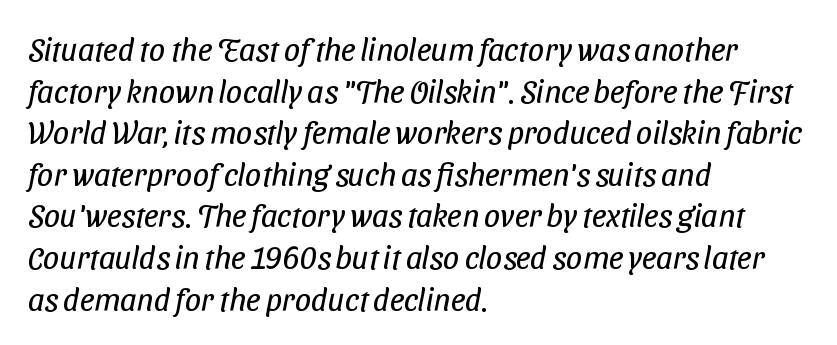
The image shows 32 px regular-weight, condensed sans-serif type; set left-aligned, normal line spacing (1.3x), normal letter spacing, not underlined; low stroke contrast and a medium x-height.
